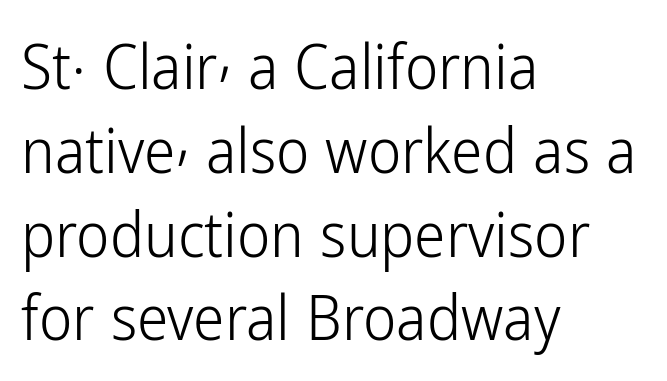
Q: Is the text bold? A: No.
Q: Is the text italic (slanted)? A: No, it is upright.
Q: Is the typeface a serif or a sans-serif typeface? A: Sans-serif.
Q: Is the text underlined? A: No.
Q: How is the paragraph aligned? A: Left-aligned.
Q: Is the spacing between letters normal or unusually wide? A: Normal.
Q: Is the spacing between lines tight, normal or loose? A: Normal.
Q: Width (condensed, normal, or wide)? A: Condensed.
Q: Stroke contrast? A: Low.
Q: x-height? A: Medium.
Q: Monospaced? A: No.
